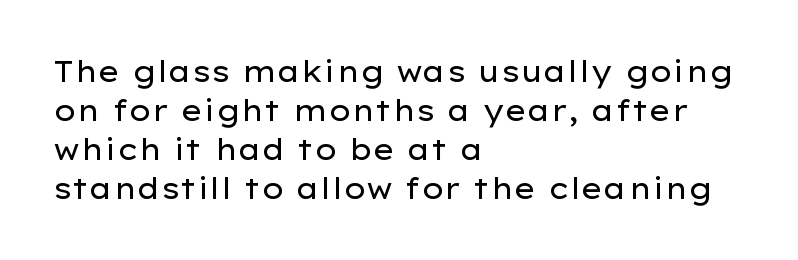
The image shows 29 px regular-weight, wide sans-serif type, upright; set left-aligned, normal line spacing (1.34x), normal letter spacing, not underlined; low stroke contrast and a medium x-height.
